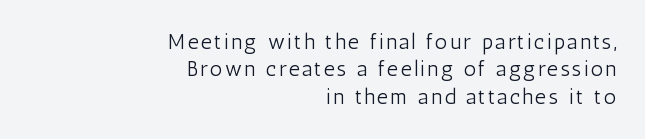
{"italic": "no", "bold": "no", "underline": "no", "align": "right", "line_spacing": "normal", "line_spacing_ratio": 1.3, "glyph_px": 21}
